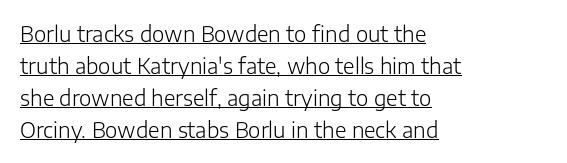
{"italic": "no", "bold": "no", "underline": "yes", "align": "left", "line_spacing": "normal", "line_spacing_ratio": 1.52, "letter_spacing": "normal", "letter_spacing_em": 0.0, "glyph_px": 21}
